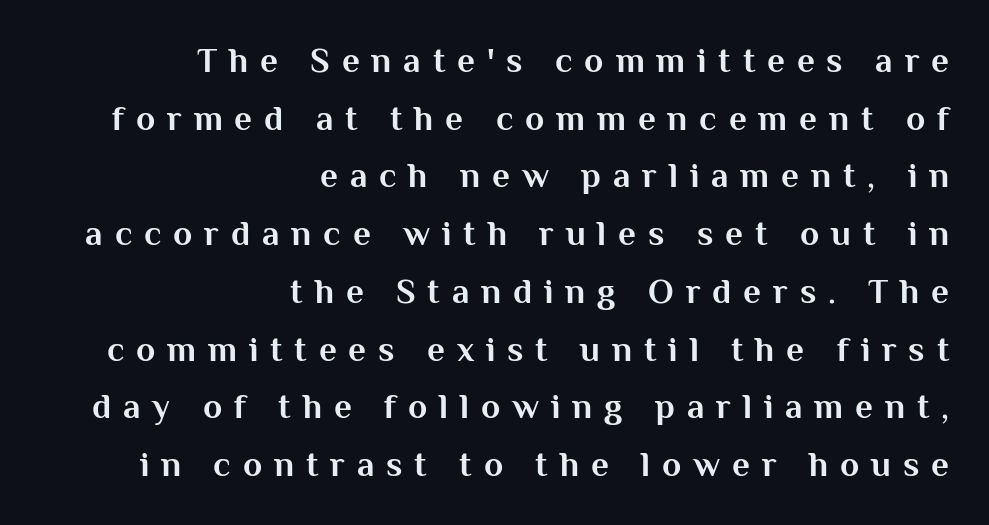
Q: Is the text bold? A: Yes.
Q: Is the text italic (slanted)? A: No, it is upright.
Q: Is the typeface a serif or a sans-serif typeface? A: Sans-serif.
Q: Is the text underlined? A: No.
Q: How is the paragraph aligned? A: Right-aligned.
Q: Is the spacing between letters normal or unusually wide? A: Unusually wide.
Q: Is the spacing between lines tight, normal or loose? A: Normal.
Q: Width (condensed, normal, or wide)? A: Normal.
Q: Stroke contrast? A: Medium.
Q: x-height? A: Medium.
Q: Monospaced? A: No.
